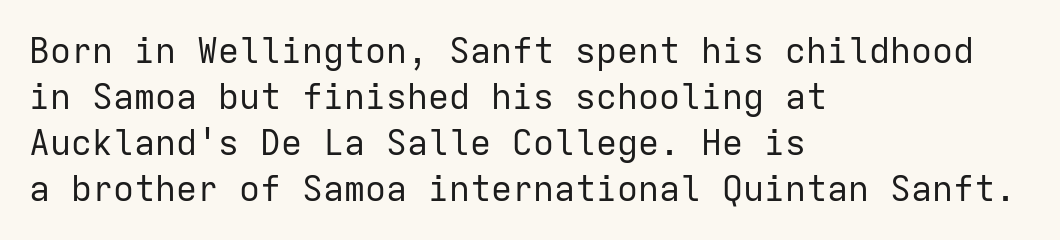
The image shows 35 px regular-weight sans-serif type, upright, monospaced; set left-aligned, normal line spacing (1.31x), normal letter spacing, not underlined; low stroke contrast and a medium x-height.
